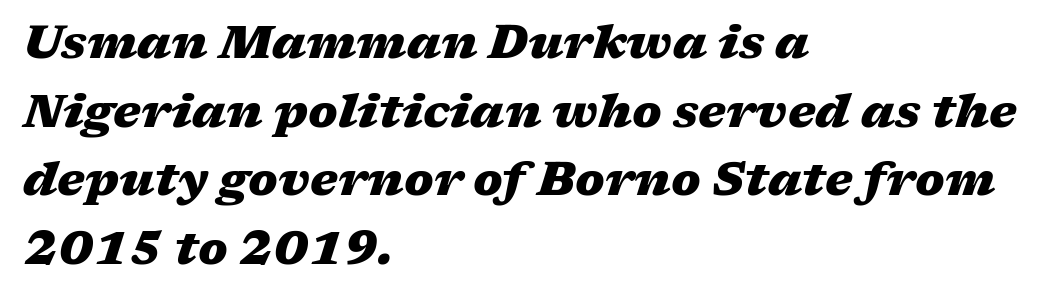
{"italic": "yes", "lean": "right", "slant_degrees": 17, "bold": "yes", "weight": "heavy", "width": "wide", "stroke_contrast": "medium", "x_height": "medium", "monospaced": "no", "underline": "no", "align": "left", "line_spacing": "normal", "line_spacing_ratio": 1.46, "letter_spacing": "normal", "letter_spacing_em": 0.0, "glyph_px": 47}
